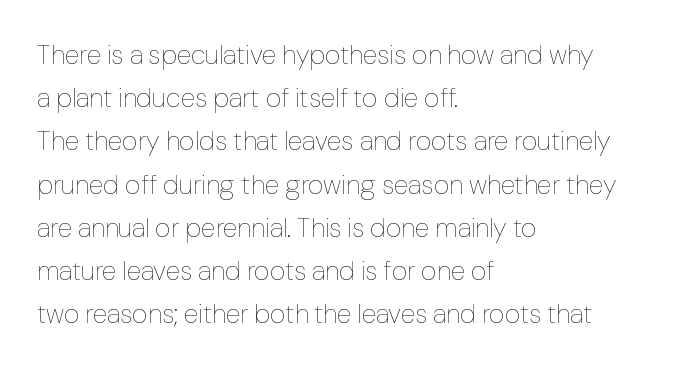
Posture: straight, roman, zero tilt. Notice how descenders clear the ascenders below comfortably — that's standard leading. Visually the block forms a straight wall on the left and a jagged coastline on the right. Descenders hang freely into open space. The type is set solid horizontally, with unmodified tracking. Heft: none added — not bold.
